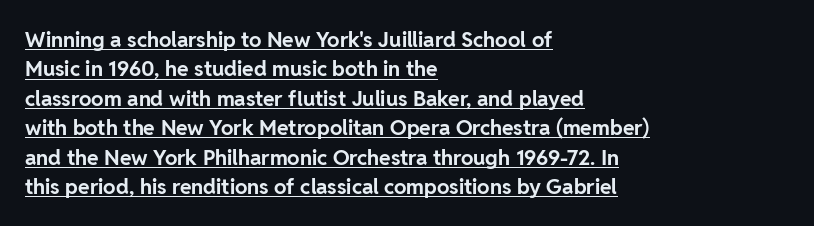
{"italic": "no", "bold": "yes", "underline": "yes", "align": "left", "line_spacing": "normal", "line_spacing_ratio": 1.4, "letter_spacing": "normal", "letter_spacing_em": 0.0, "glyph_px": 21}
